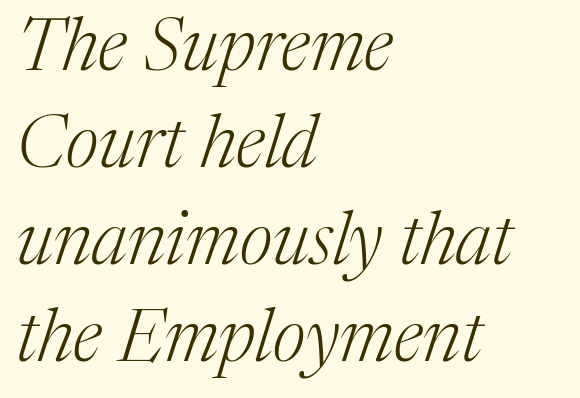
The image shows 73 px light serif type, italic (leaning right); set left-aligned, normal line spacing (1.33x), normal letter spacing, not underlined; medium stroke contrast and a medium x-height.
